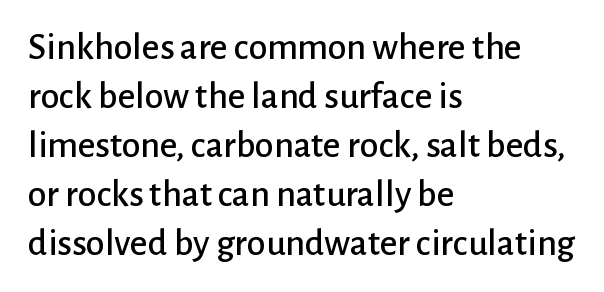
Q: Is the text italic (slanted)? A: No, it is upright.
Q: Is the typeface a serif or a sans-serif typeface? A: Sans-serif.
Q: Is the text underlined? A: No.
Q: How is the paragraph aligned? A: Left-aligned.
Q: Is the spacing between letters normal or unusually wide? A: Normal.
Q: Is the spacing between lines tight, normal or loose? A: Normal.
Q: Width (condensed, normal, or wide)? A: Normal.
Q: Stroke contrast? A: Low.
Q: x-height? A: Medium.
Q: Monospaced? A: No.
